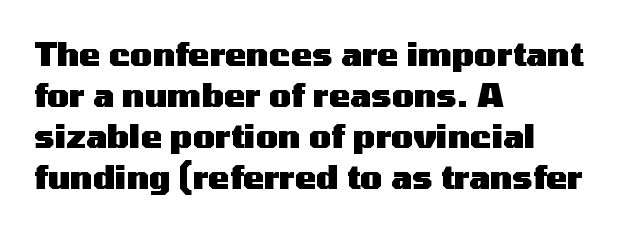
Q: Is the text bold? A: Yes.
Q: Is the text italic (slanted)? A: No, it is upright.
Q: Is the typeface a serif or a sans-serif typeface? A: Sans-serif.
Q: Is the text underlined? A: No.
Q: How is the paragraph aligned? A: Left-aligned.
Q: Is the spacing between letters normal or unusually wide? A: Normal.
Q: Is the spacing between lines tight, normal or loose? A: Normal.
Q: Width (condensed, normal, or wide)? A: Wide.
Q: Stroke contrast? A: Medium.
Q: x-height? A: Medium.
Q: Monospaced? A: No.
